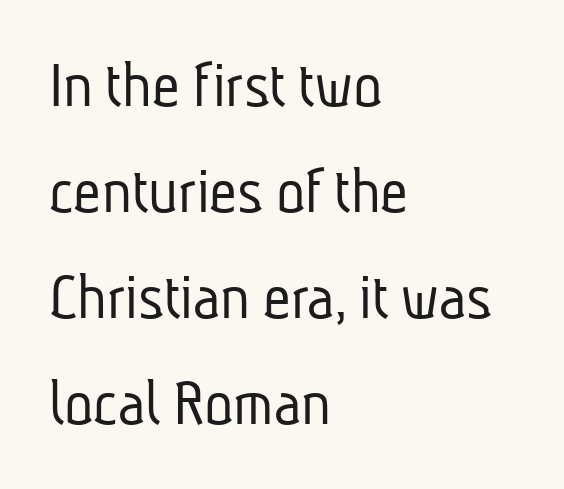
Regular leading. These lines are set flush left with a ragged right edge. Do the characters align in a grid? No, the font is proportional. Students, note that the glyphs here touch the page at normal intervals. Each stroke keeps to a modest, everyday thickness or less. The passage shown is not underscored anywhere.
